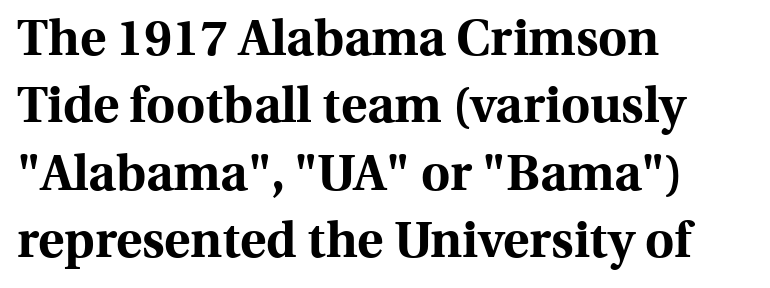
Plain, unruled lines of type. Regarding leading, the lines here are spaced in the standard way. Compared with a centered layout, this one pins lines to the left instead. A full-strength bold gives these letters their thick strokes.
